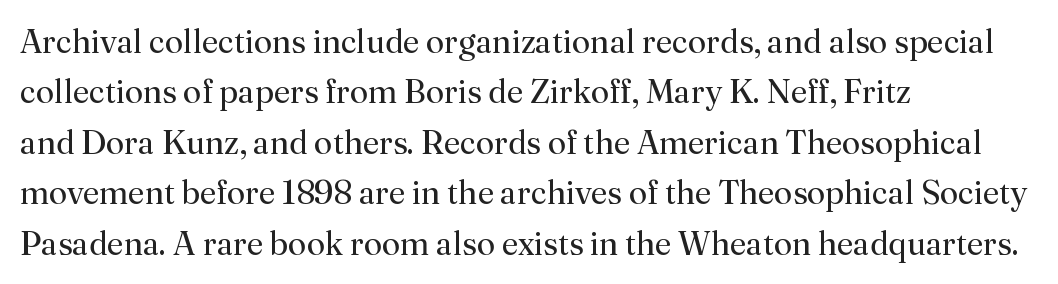
Looks like regular typesetting: each glyph gets only the width it needs. No letter is thick-stroked: the sample isn't bold. Are there feet on the stems? There are — it's a serif. There is no visible air inserted between adjacent glyphs. Nobody drew a line under any word here. If you drew a line through each stem, it would be perfectly vertical.
